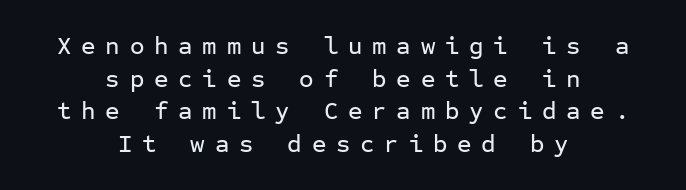
{"italic": "no", "underline": "no", "align": "center", "line_spacing": "normal", "line_spacing_ratio": 1.31, "letter_spacing": "wide", "letter_spacing_em": 0.39, "glyph_px": 25}
